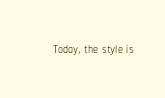
The image shows 20 px text type, upright; set normal letter spacing, not underlined.
